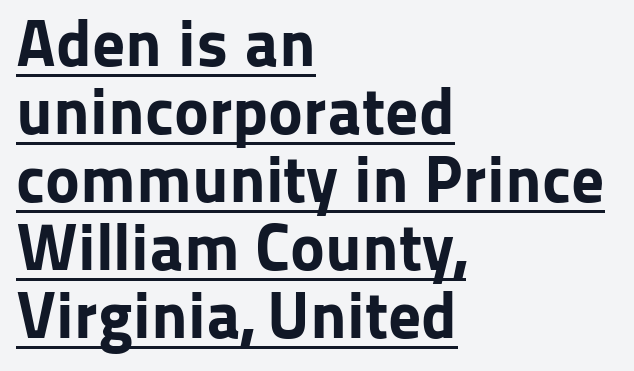
The image shows 66 px bold sans-serif type, upright; set left-aligned, tight line spacing (1.03x), normal letter spacing, underlined; low stroke contrast and a medium x-height.
